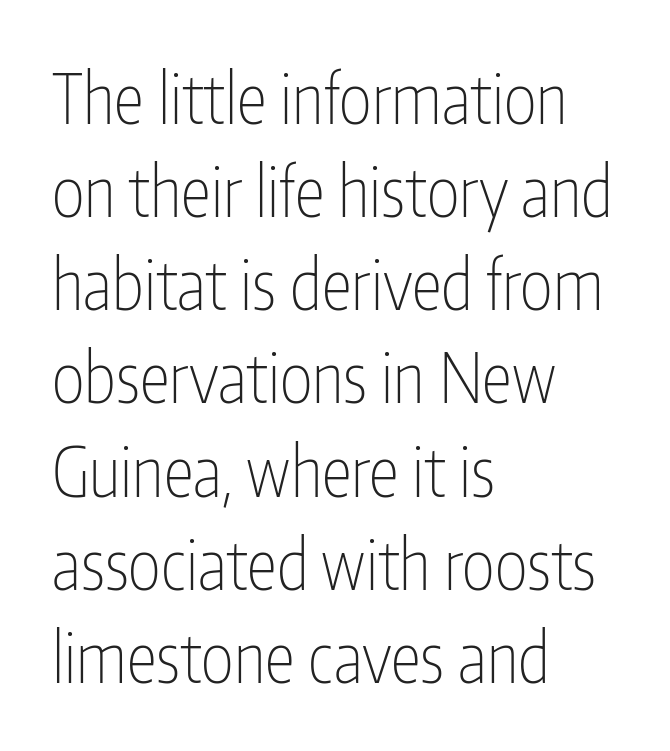
The block of text has a typical density, with ordinary space between rows. Weight class: somewhere from thin through regular. Unmarked baselines from the first word to the last. This sample is left-justified, so line endings fall wherever the words run out. The letters advance in unequal steps, a hallmark of proportional type. You could call the tracking neutral — neither tight nor loose.
